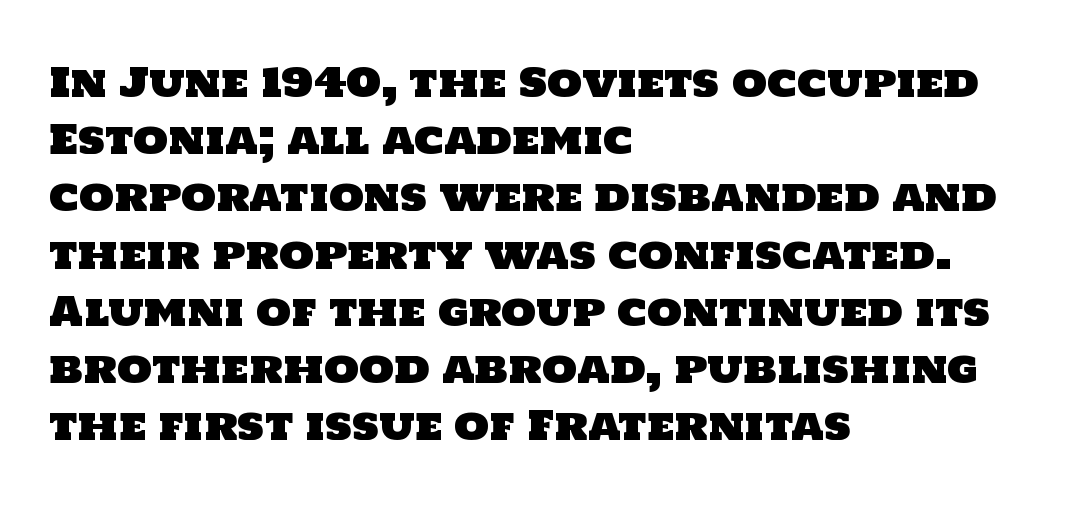
The image shows 40 px sans-serif type; set left-aligned, normal line spacing (1.43x), normal letter spacing, not underlined; low stroke contrast and a large x-height.
